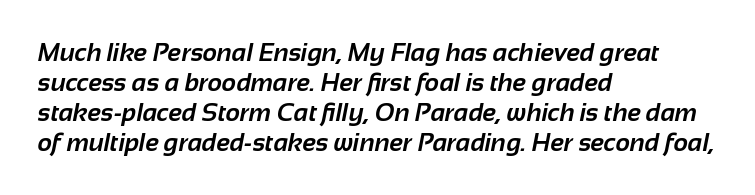
{"bold": "yes", "underline": "no", "align": "left", "line_spacing_ratio": 1.2, "letter_spacing": "normal", "letter_spacing_em": 0.0, "glyph_px": 25}
